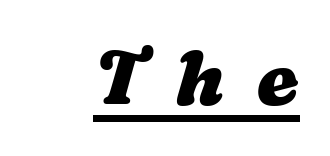
{"bold": "yes", "weight": "heavy", "width": "wide", "stroke_contrast": "medium", "x_height": "medium", "monospaced": "no", "underline": "yes", "letter_spacing": "wide", "letter_spacing_em": 0.43, "glyph_px": 75}
